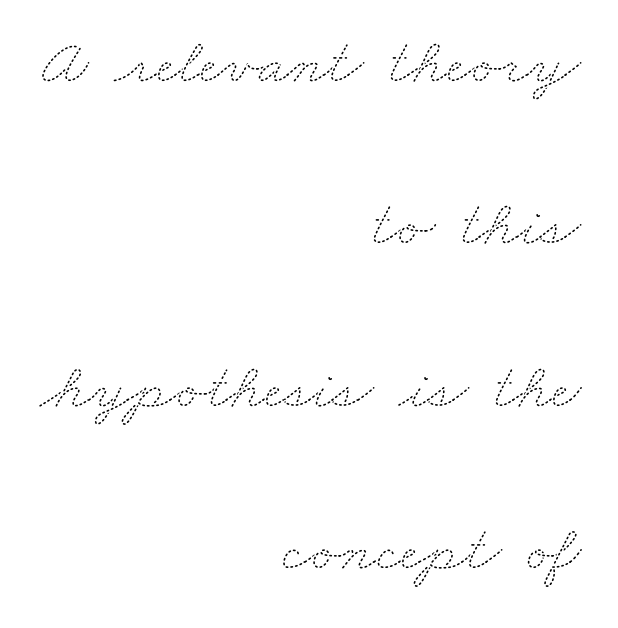
Q: Is the text bold? A: No.
Q: Is the text underlined? A: No.
Q: How is the paragraph aligned? A: Right-aligned.
Q: Is the spacing between letters normal or unusually wide? A: Normal.
Q: Is the spacing between lines tight, normal or loose? A: Loose.
Q: Width (condensed, normal, or wide)? A: Wide.
Q: Stroke contrast? A: Medium.
Q: x-height? A: Small.
Q: Monospaced? A: No.
